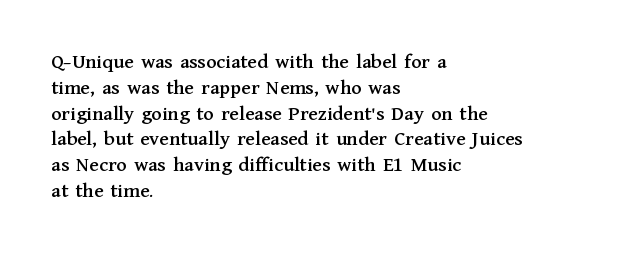
Q: Is the text italic (slanted)? A: No, it is upright.
Q: Is the text underlined? A: No.
Q: How is the paragraph aligned? A: Left-aligned.
Q: Is the spacing between letters normal or unusually wide? A: Normal.
